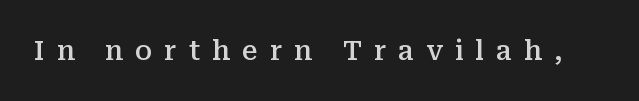
Q: Is the text bold? A: Semi-bold.
Q: Is the text italic (slanted)? A: No, it is upright.
Q: Is the typeface a serif or a sans-serif typeface? A: Serif.
Q: Is the text underlined? A: No.
Q: Is the spacing between letters normal or unusually wide? A: Unusually wide.
Q: Width (condensed, normal, or wide)? A: Normal.
Q: Stroke contrast? A: Medium.
Q: x-height? A: Medium.
Q: Monospaced? A: No.
